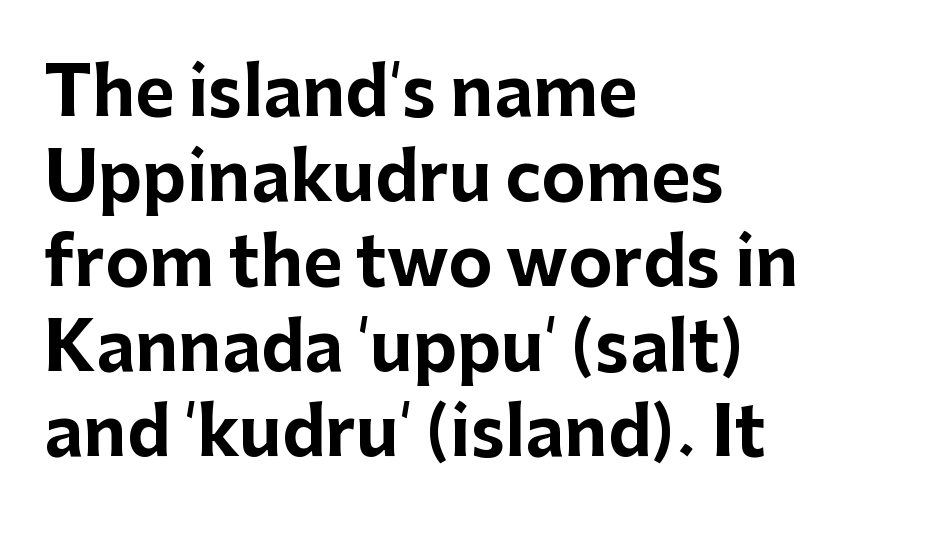
Observe the absence of serifs on each vertical stroke in this sample. Plenty of ink on the page — the face is bold. Does the lettering tilt? It doesn't — this is upright. Line starts are locked; line ends wander. The letters advance in unequal steps, a hallmark of proportional type.
